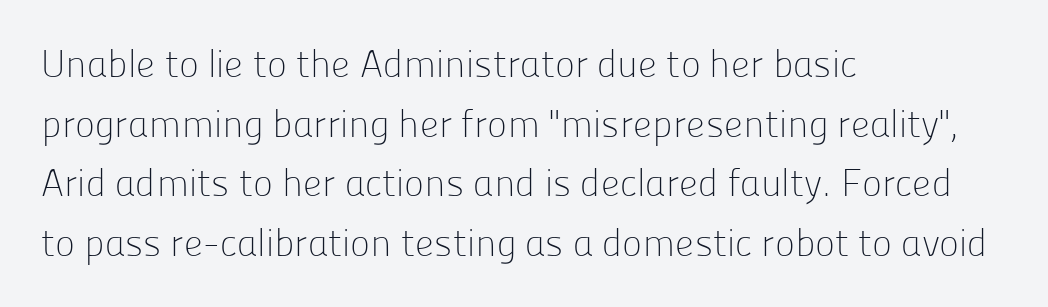
Q: Is the text bold? A: No.
Q: Is the text italic (slanted)? A: No, it is upright.
Q: Is the typeface a serif or a sans-serif typeface? A: Sans-serif.
Q: Is the text underlined? A: No.
Q: How is the paragraph aligned? A: Left-aligned.
Q: Is the spacing between letters normal or unusually wide? A: Normal.
Q: Is the spacing between lines tight, normal or loose? A: Normal.
Q: Width (condensed, normal, or wide)? A: Normal.
Q: Stroke contrast? A: Low.
Q: x-height? A: Medium.
Q: Monospaced? A: No.
